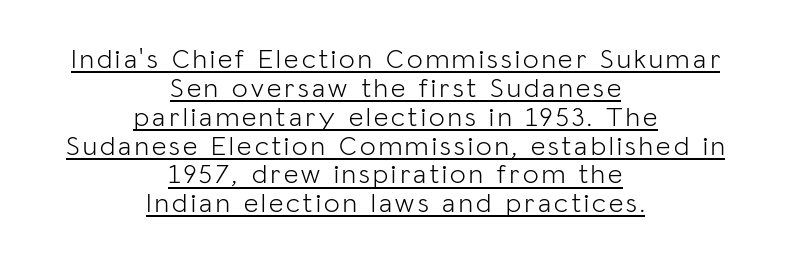
Q: Is the text bold? A: No.
Q: Is the text italic (slanted)? A: No, it is upright.
Q: Is the typeface a serif or a sans-serif typeface? A: Sans-serif.
Q: Is the text underlined? A: Yes.
Q: How is the paragraph aligned? A: Centered.
Q: Is the spacing between lines tight, normal or loose? A: Tight.
Q: Width (condensed, normal, or wide)? A: Normal.
Q: Stroke contrast? A: Low.
Q: x-height? A: Medium.
Q: Monospaced? A: No.
